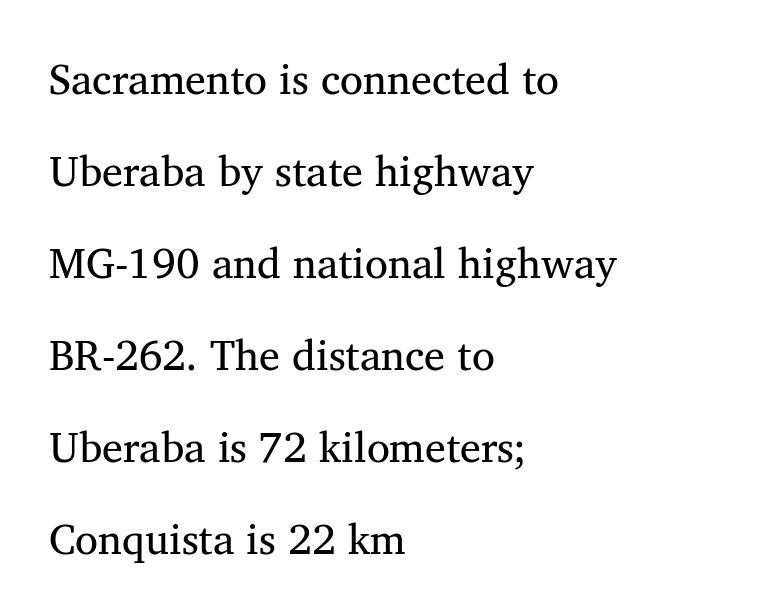
The line-height multiplier appears high, well above default. Each line starts at the same left margin while the right side varies. Note: serifs present on the glyphs. The strokes carry an ordinary text weight at most.
